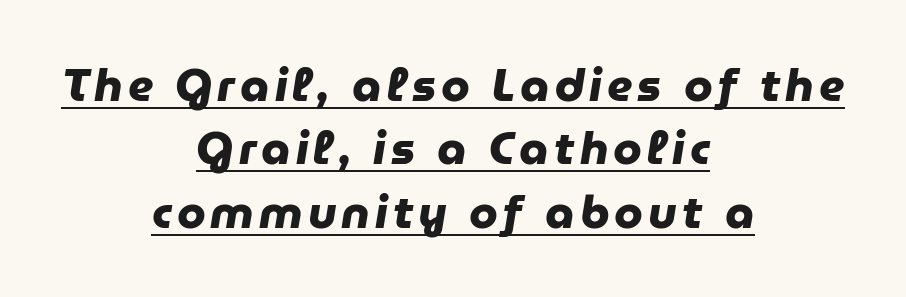
{"serif": "no", "bold": "yes", "weight": "heavy", "width": "normal", "stroke_contrast": "low", "x_height": "medium", "monospaced": "no", "underline": "yes", "align": "center", "line_spacing": "normal", "line_spacing_ratio": 1.38, "glyph_px": 46}
